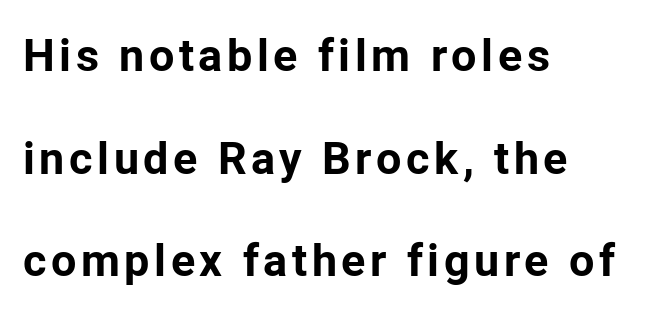
Q: Is the text bold? A: Yes.
Q: Is the text italic (slanted)? A: No, it is upright.
Q: Is the typeface a serif or a sans-serif typeface? A: Sans-serif.
Q: Is the text underlined? A: No.
Q: How is the paragraph aligned? A: Left-aligned.
Q: Is the spacing between lines tight, normal or loose? A: Loose.
Q: Width (condensed, normal, or wide)? A: Normal.
Q: Stroke contrast? A: Low.
Q: x-height? A: Medium.
Q: Monospaced? A: No.
